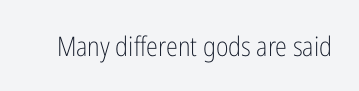
The image shows 27 px text type, upright; set normal letter spacing, not underlined.
